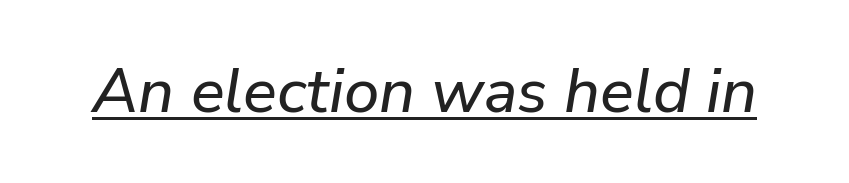
Q: Is the text italic (slanted)? A: Yes, it leans right by about 9 degrees.
Q: Is the text underlined? A: Yes.
Q: Is the spacing between letters normal or unusually wide? A: Normal.
Q: Width (condensed, normal, or wide)? A: Normal.
Q: Stroke contrast? A: Low.
Q: x-height? A: Medium.
Q: Monospaced? A: No.
